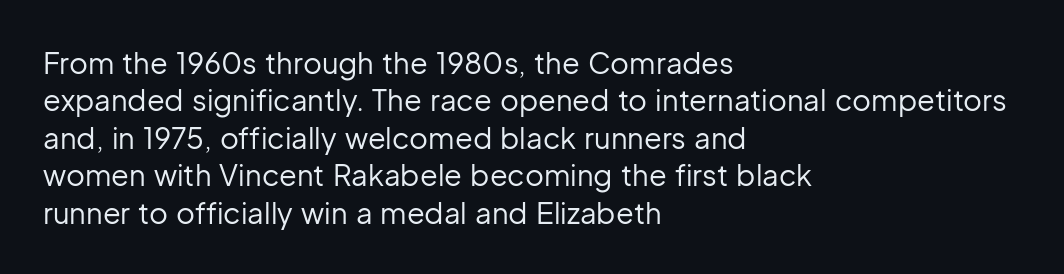
The image shows 29 px regular-weight sans-serif type, upright; set left-aligned, normal line spacing (1.29x), normal letter spacing, not underlined; low stroke contrast and a medium x-height.
